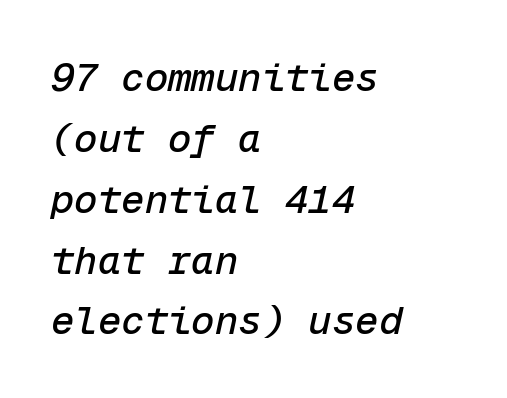
Q: Is the text italic (slanted)? A: Yes, it leans right by about 12 degrees.
Q: Is the text underlined? A: No.
Q: How is the paragraph aligned? A: Left-aligned.
Q: Is the spacing between letters normal or unusually wide? A: Normal.
Q: Is the spacing between lines tight, normal or loose? A: Normal.
Q: Width (condensed, normal, or wide)? A: Normal.
Q: Stroke contrast? A: Low.
Q: x-height? A: Medium.
Q: Monospaced? A: Yes.
